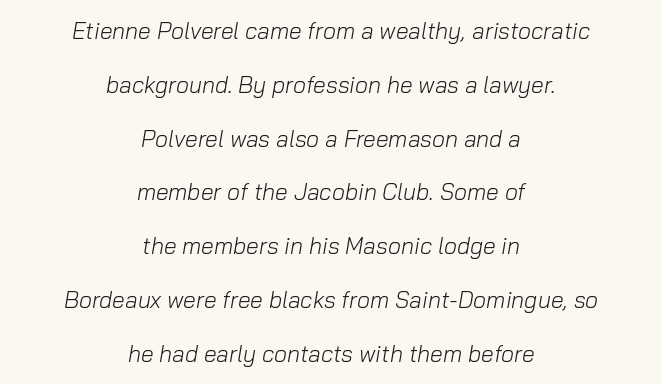
This sample is center-justified, so both line endings float freely. Only glyphs here, with clear space below each row. The letters sit at their default tracking, neither squeezed nor spread. One glance says open: line gaps are wider than usual. Each stroke keeps to a modest, everyday thickness or less. Italic? Definitely — the glyphs are oblique.
